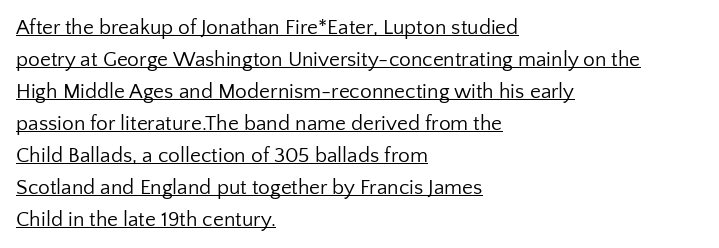
{"italic": "no", "bold": "no", "underline": "yes", "align": "left", "line_spacing": "normal", "line_spacing_ratio": 1.52, "letter_spacing": "normal", "letter_spacing_em": 0.0, "glyph_px": 21}
